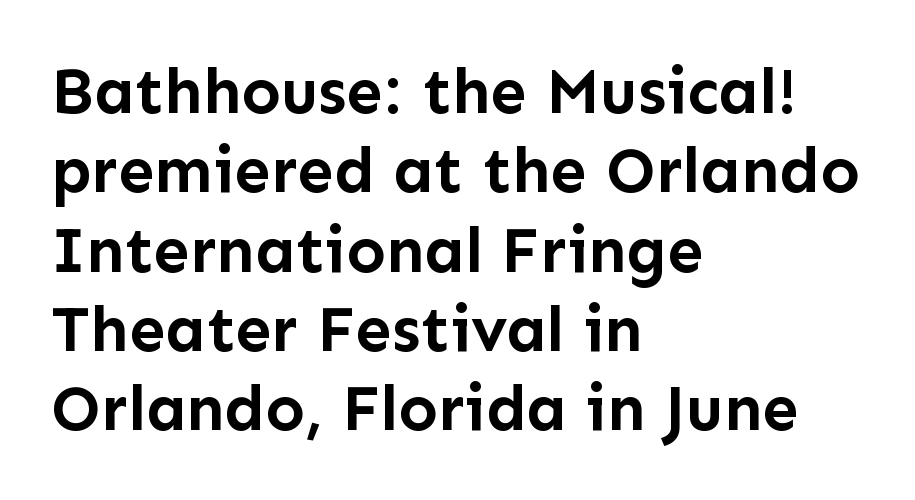
Q: Is the text bold? A: Yes.
Q: Is the text italic (slanted)? A: No, it is upright.
Q: Is the typeface a serif or a sans-serif typeface? A: Sans-serif.
Q: Is the text underlined? A: No.
Q: How is the paragraph aligned? A: Left-aligned.
Q: Is the spacing between letters normal or unusually wide? A: Normal.
Q: Width (condensed, normal, or wide)? A: Normal.
Q: Stroke contrast? A: Low.
Q: x-height? A: Medium.
Q: Monospaced? A: No.
